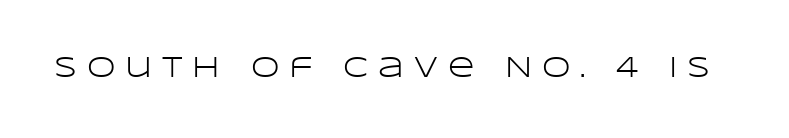
Q: Is the text bold? A: No.
Q: Is the text italic (slanted)? A: No, it is upright.
Q: Is the typeface a serif or a sans-serif typeface? A: Sans-serif.
Q: Is the text underlined? A: No.
Q: Is the spacing between letters normal or unusually wide? A: Unusually wide.
Q: Width (condensed, normal, or wide)? A: Wide.
Q: Stroke contrast? A: Low.
Q: x-height? A: Large.
Q: Monospaced? A: No.
